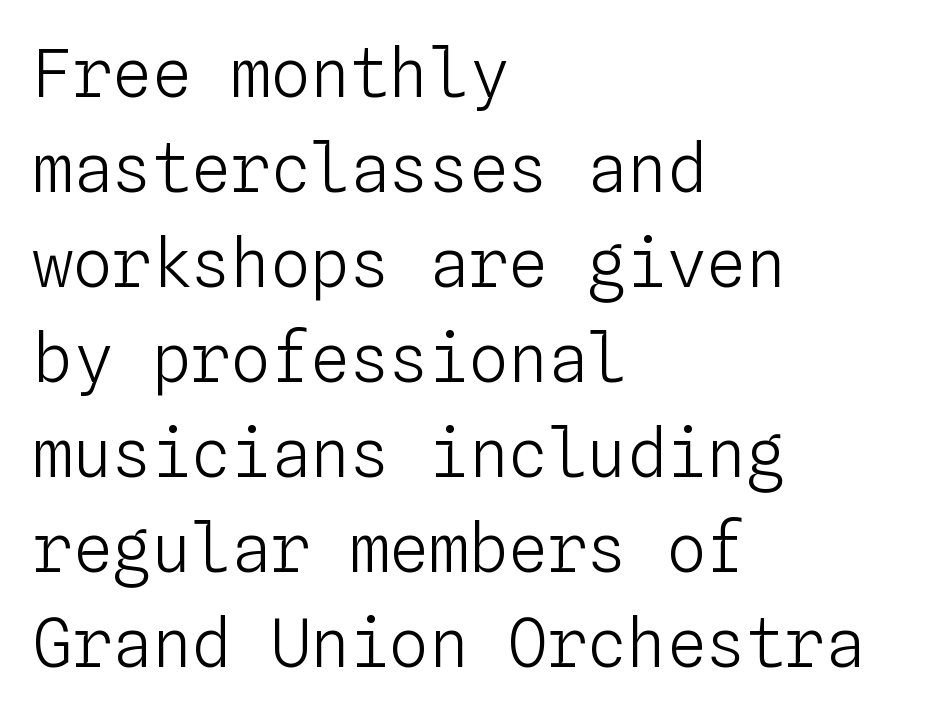
Interline gaps are of average width in this sample. Alignment: flush left. These lines are rendered in a fixed-pitch font. The letters stand straight up with perfectly vertical stems. Type without underlining.
